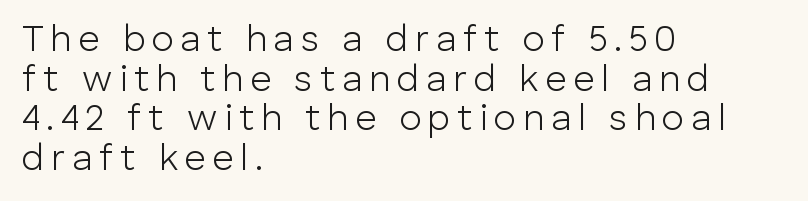
The image shows 37 px light sans-serif type, upright; set left-aligned, tight line spacing (1.07x), not underlined; low stroke contrast and a medium x-height.
